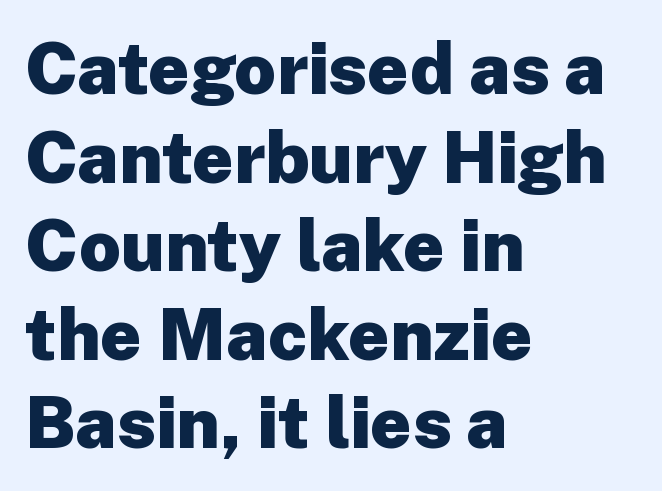
The image shows 72 px heavy sans-serif type, upright; set left-aligned, line spacing 1.23x, normal letter spacing, not underlined; low stroke contrast and a medium x-height.
